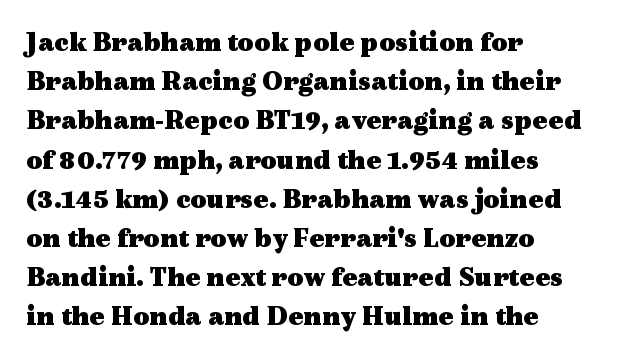
Q: Is the text bold? A: Yes.
Q: Is the text italic (slanted)? A: No, it is upright.
Q: Is the typeface a serif or a sans-serif typeface? A: Serif.
Q: Is the text underlined? A: No.
Q: How is the paragraph aligned? A: Left-aligned.
Q: Is the spacing between letters normal or unusually wide? A: Normal.
Q: Is the spacing between lines tight, normal or loose? A: Normal.
Q: Width (condensed, normal, or wide)? A: Wide.
Q: x-height? A: Medium.
Q: Monospaced? A: No.
